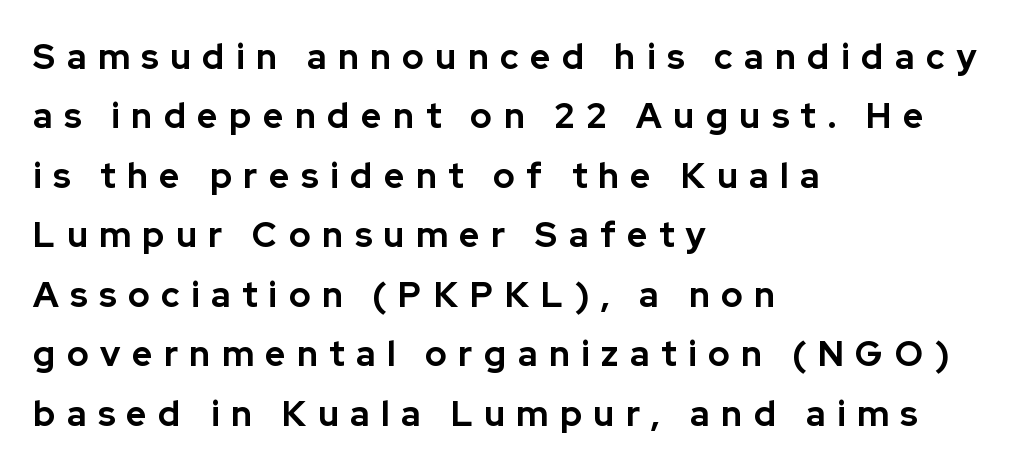
{"serif": "no", "italic": "no", "bold": "yes", "weight": "bold", "width": "normal", "stroke_contrast": "low", "x_height": "medium", "monospaced": "no", "underline": "no", "align": "left", "line_spacing": "normal", "line_spacing_ratio": 1.7, "letter_spacing": "wide", "letter_spacing_em": 0.33, "glyph_px": 35}
